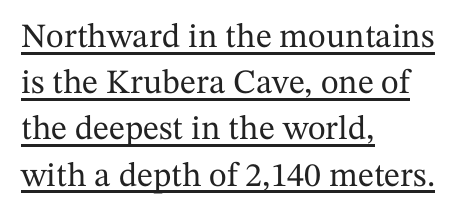
{"serif": "yes", "italic": "no", "width": "normal", "stroke_contrast": "medium", "x_height": "medium", "monospaced": "no", "underline": "yes", "align": "left", "line_spacing": "normal", "line_spacing_ratio": 1.36, "letter_spacing": "normal", "letter_spacing_em": 0.0, "glyph_px": 34}
